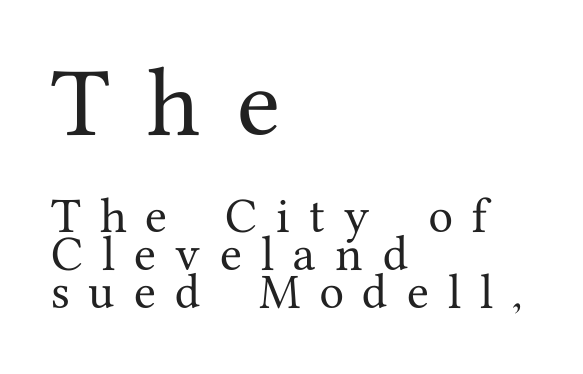
Q: Is the text italic (slanted)? A: No, it is upright.
Q: Is the typeface a serif or a sans-serif typeface? A: Serif.
Q: Is the text underlined? A: No.
Q: How is the paragraph aligned? A: Left-aligned.
Q: Is the spacing between letters normal or unusually wide? A: Unusually wide.
Q: Is the spacing between lines tight, normal or loose? A: Tight.
Q: Which block of text is set in a larger size, the first (top) or the second (bottom)? A: The first (top) one.
Q: Width (condensed, normal, or wide)? A: Normal.
Q: Stroke contrast? A: Medium.
Q: x-height? A: Medium.
Q: Monospaced? A: No.
